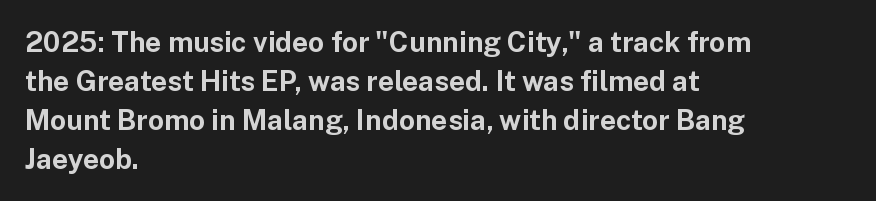
In terms of posture, this sample is upright. Does the weight exceed regular? Yes, all the way to bold. Nothing unusual about the tracking: characters are spaced as the font intends. The line-height multiplier appears to be the usual default. The face used here is proportionally spaced, like ordinary book or web type. The words here are not underlined.
